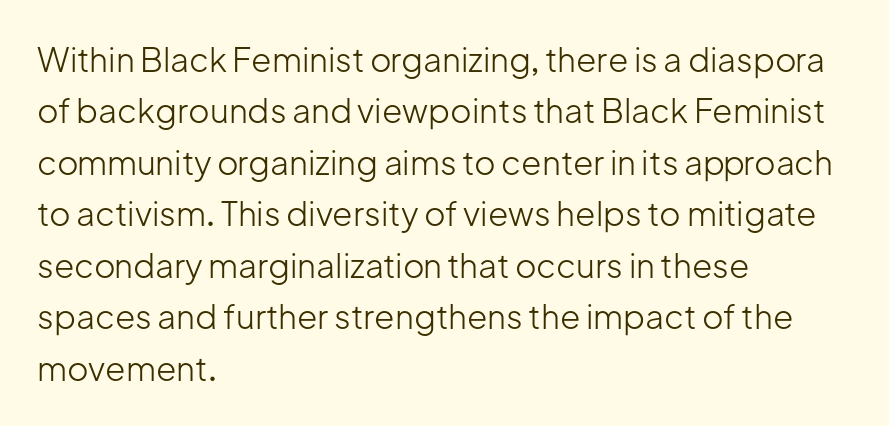
{"serif": "no", "italic": "no", "bold": "no", "weight": "light", "width": "normal", "stroke_contrast": "low", "x_height": "medium", "monospaced": "no", "underline": "no", "align": "left", "line_spacing": "normal", "line_spacing_ratio": 1.56, "letter_spacing": "normal", "letter_spacing_em": 0.0, "glyph_px": 33}
